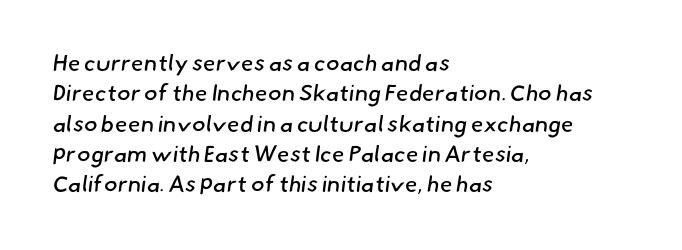
Q: Is the text bold? A: No.
Q: Is the text underlined? A: No.
Q: How is the paragraph aligned? A: Left-aligned.
Q: Is the spacing between letters normal or unusually wide? A: Normal.
Q: Is the spacing between lines tight, normal or loose? A: Normal.
